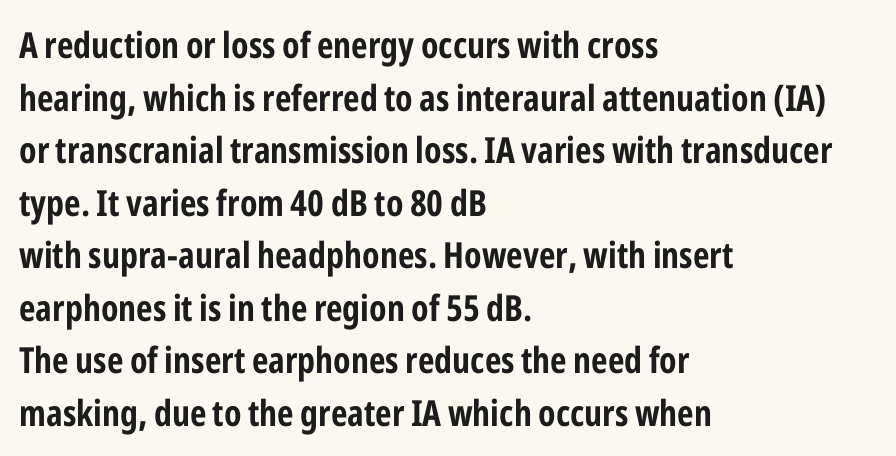
The image shows 36 px bold, condensed sans-serif type, upright; set left-aligned, normal line spacing (1.46x), normal letter spacing, not underlined; low stroke contrast and a medium x-height.
